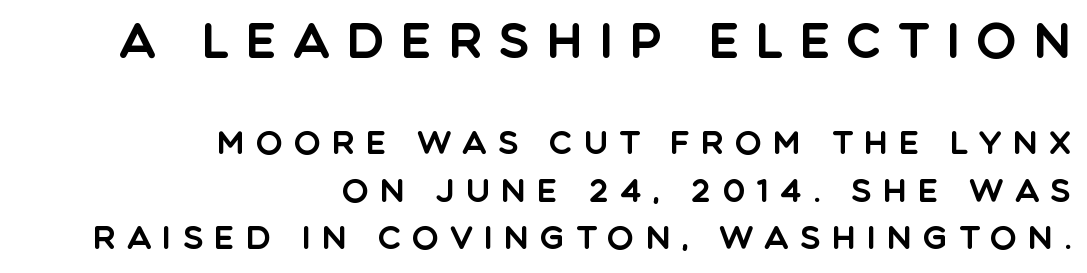
Q: Is the text italic (slanted)? A: No, it is upright.
Q: Is the typeface a serif or a sans-serif typeface? A: Sans-serif.
Q: Is the text underlined? A: No.
Q: How is the paragraph aligned? A: Right-aligned.
Q: Is the spacing between letters normal or unusually wide? A: Unusually wide.
Q: Is the spacing between lines tight, normal or loose? A: Normal.
Q: Which block of text is set in a larger size, the first (top) or the second (bottom)? A: The first (top) one.
Q: Width (condensed, normal, or wide)? A: Normal.
Q: x-height? A: Large.
Q: Monospaced? A: No.
